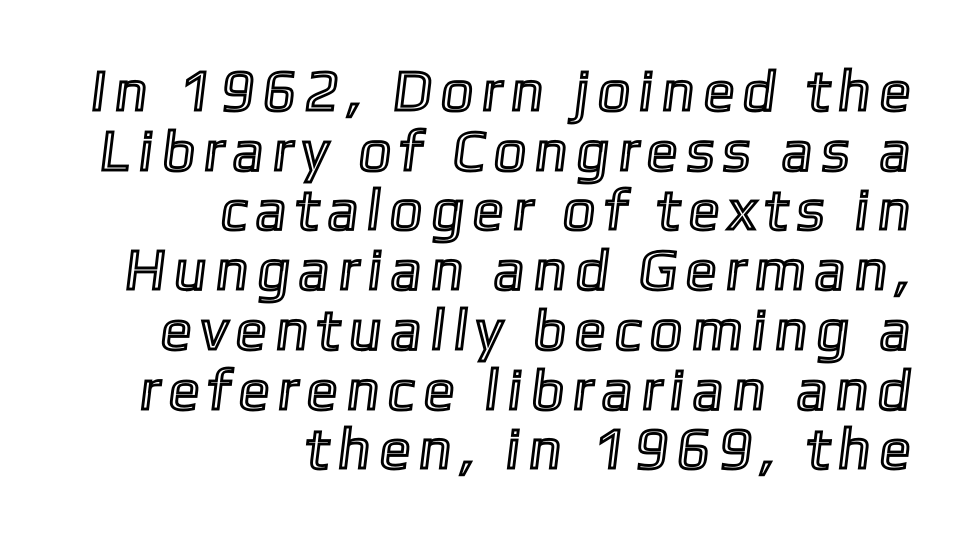
Inter-character spacing is expanded well beyond the font's built-in metrics. Tightly led — the rows are bunched. The text block is weighted toward the right margin, trailing off unevenly leftward. Proportional: the letters do not fall into vertical columns.
